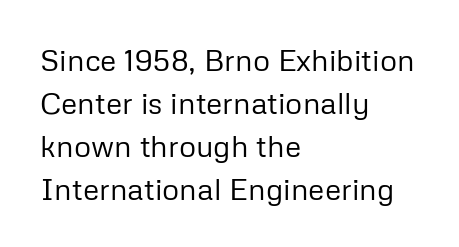
The image shows 30 px regular-weight sans-serif type, upright; set left-aligned, normal line spacing (1.43x), normal letter spacing, not underlined; low stroke contrast and a medium x-height.
